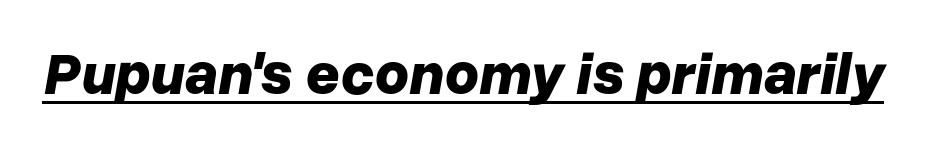
{"italic": "yes", "lean": "right", "slant_degrees": 10, "bold": "yes", "weight": "bold", "width": "normal", "stroke_contrast": "low", "x_height": "medium", "monospaced": "no", "underline": "yes", "letter_spacing": "normal", "letter_spacing_em": 0.0, "glyph_px": 59}
